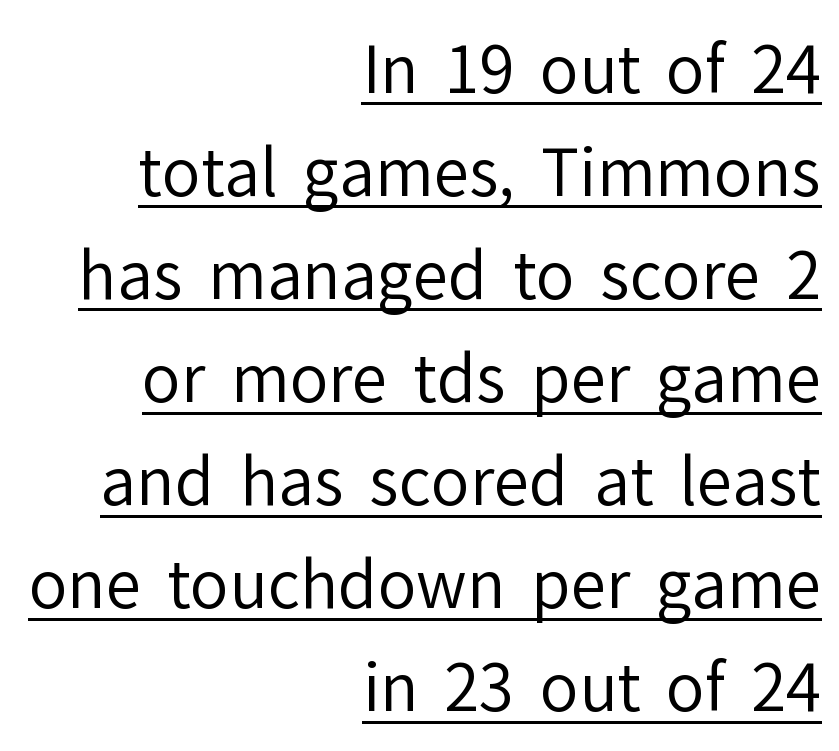
Q: Is the text bold? A: No.
Q: Is the text italic (slanted)? A: No, it is upright.
Q: Is the typeface a serif or a sans-serif typeface? A: Sans-serif.
Q: Is the text underlined? A: Yes.
Q: How is the paragraph aligned? A: Right-aligned.
Q: Is the spacing between letters normal or unusually wide? A: Normal.
Q: Is the spacing between lines tight, normal or loose? A: Normal.
Q: Width (condensed, normal, or wide)? A: Normal.
Q: Stroke contrast? A: Low.
Q: x-height? A: Medium.
Q: Monospaced? A: No.
